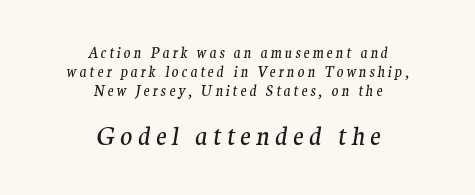
The image shows 25 px text type, italic (leaning right); set centered, normal line spacing (1.34x), unusually wide letter spacing (+0.21 em), not underlined; the second (bottom) block is 1.79x larger.
